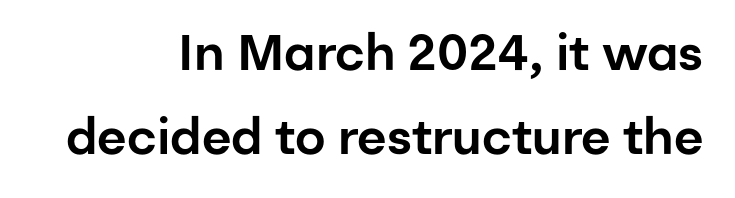
The lettering holds an erect, upright posture throughout. Does the leading feel generous? No, just average. Casual observation: everything's shoved over to the right. Character widths vary here, with narrow letters taking less room than wide ones. The foot of each line stays bare and open.
